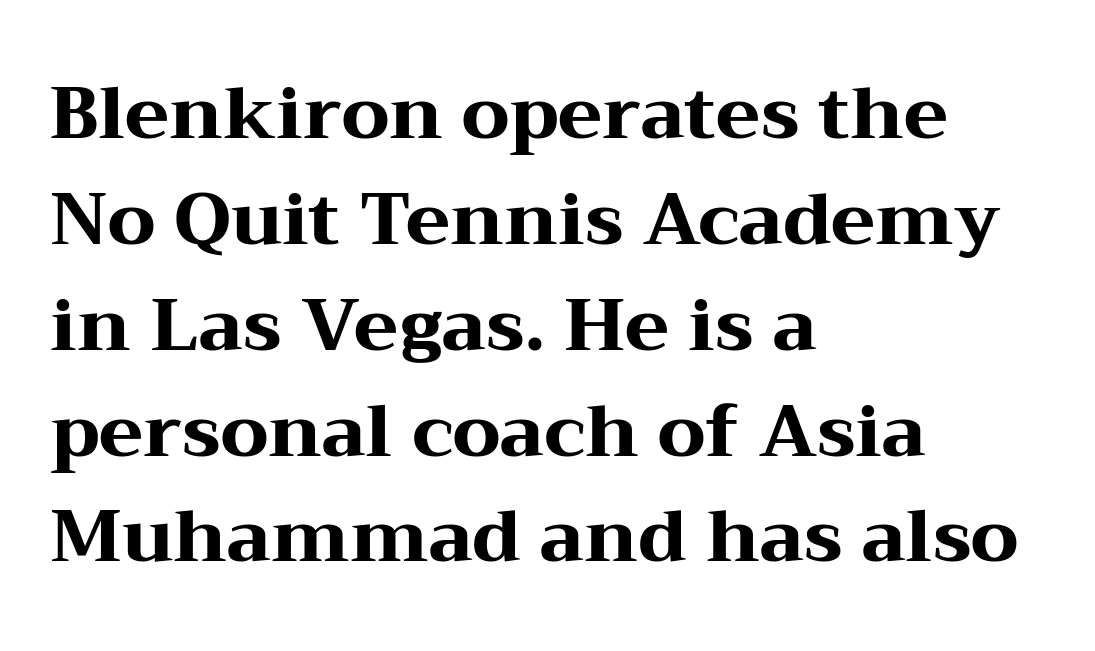
{"serif": "yes", "italic": "no", "bold": "yes", "weight": "heavy", "width": "wide", "stroke_contrast": "medium", "x_height": "medium", "monospaced": "no", "underline": "no", "align": "left", "line_spacing": "normal", "line_spacing_ratio": 1.45, "letter_spacing": "normal", "letter_spacing_em": 0.0, "glyph_px": 73}
